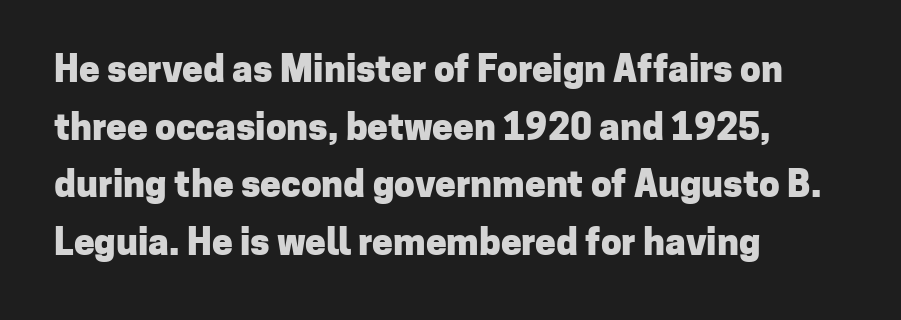
{"serif": "no", "italic": "no", "bold": "yes", "weight": "heavy", "width": "normal", "stroke_contrast": "low", "x_height": "medium", "monospaced": "no", "underline": "no", "align": "left", "line_spacing": "normal", "line_spacing_ratio": 1.56, "letter_spacing": "normal", "letter_spacing_em": 0.0, "glyph_px": 37}
